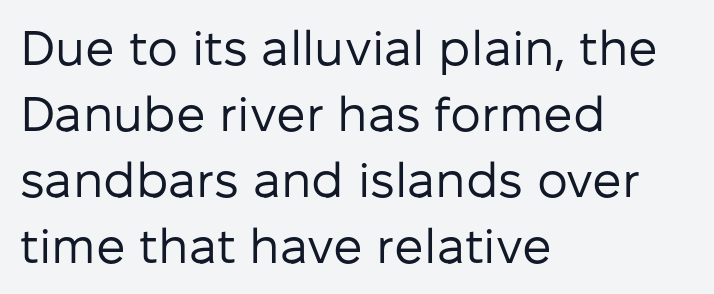
Q: Is the text bold? A: No.
Q: Is the text italic (slanted)? A: No, it is upright.
Q: Is the typeface a serif or a sans-serif typeface? A: Sans-serif.
Q: Is the text underlined? A: No.
Q: How is the paragraph aligned? A: Left-aligned.
Q: Is the spacing between letters normal or unusually wide? A: Normal.
Q: Is the spacing between lines tight, normal or loose? A: Normal.
Q: Width (condensed, normal, or wide)? A: Normal.
Q: Stroke contrast? A: Low.
Q: x-height? A: Medium.
Q: Monospaced? A: No.
